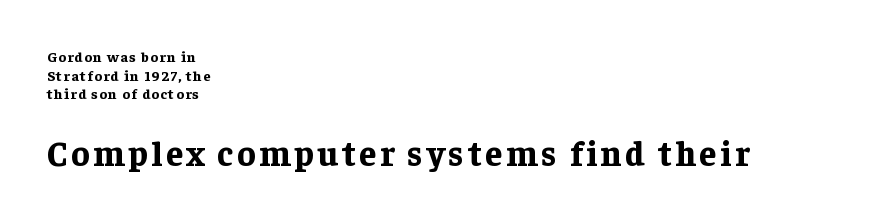
Q: Is the text bold? A: Yes.
Q: Is the text italic (slanted)? A: No, it is upright.
Q: Is the typeface a serif or a sans-serif typeface? A: Serif.
Q: Is the text underlined? A: No.
Q: How is the paragraph aligned? A: Left-aligned.
Q: Is the spacing between lines tight, normal or loose? A: Normal.
Q: Which block of text is set in a larger size, the first (top) or the second (bottom)? A: The second (bottom) one.
Q: Width (condensed, normal, or wide)? A: Normal.
Q: Stroke contrast? A: Low.
Q: x-height? A: Medium.
Q: Monospaced? A: No.
